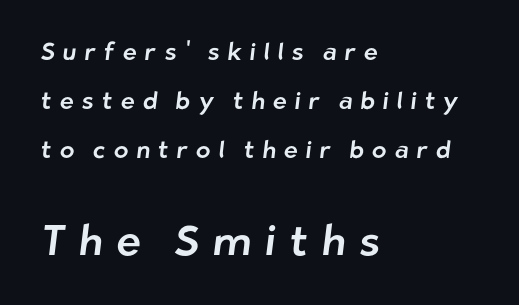
The image shows 42 px sans-serif type; set left-aligned, loose line spacing (2.05x), unusually wide letter spacing (+0.33 em), not underlined; the second (bottom) block is 1.75x larger; low stroke contrast and a medium x-height.
